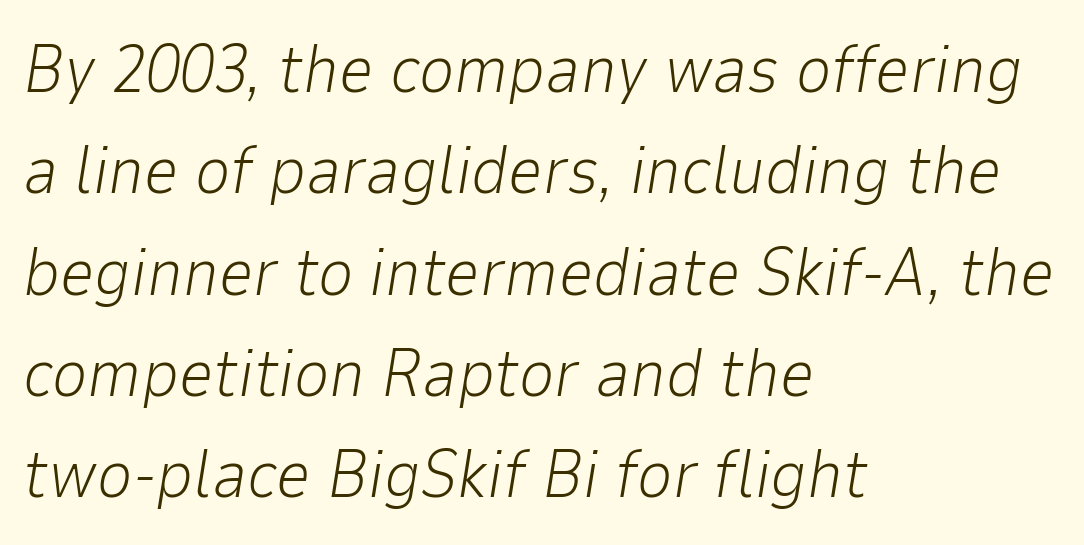
Q: Is the text bold? A: No.
Q: Is the text italic (slanted)? A: Yes, it leans right by about 9 degrees.
Q: Is the text underlined? A: No.
Q: How is the paragraph aligned? A: Left-aligned.
Q: Is the spacing between letters normal or unusually wide? A: Normal.
Q: Is the spacing between lines tight, normal or loose? A: Normal.
Q: Width (condensed, normal, or wide)? A: Normal.
Q: Stroke contrast? A: Low.
Q: x-height? A: Medium.
Q: Monospaced? A: No.
